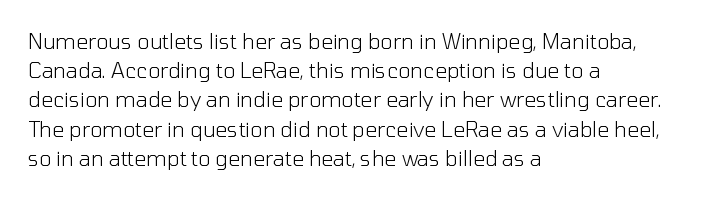
{"italic": "no", "bold": "no", "underline": "no", "align": "left", "line_spacing": "normal", "line_spacing_ratio": 1.39, "letter_spacing": "normal", "letter_spacing_em": 0.0, "glyph_px": 21}
